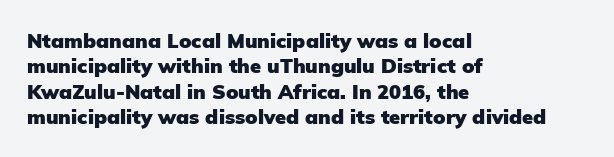
Q: Is the text bold? A: Yes.
Q: Is the text italic (slanted)? A: No, it is upright.
Q: Is the text underlined? A: No.
Q: How is the paragraph aligned? A: Left-aligned.
Q: Is the spacing between letters normal or unusually wide? A: Normal.
Q: Is the spacing between lines tight, normal or loose? A: Normal.
